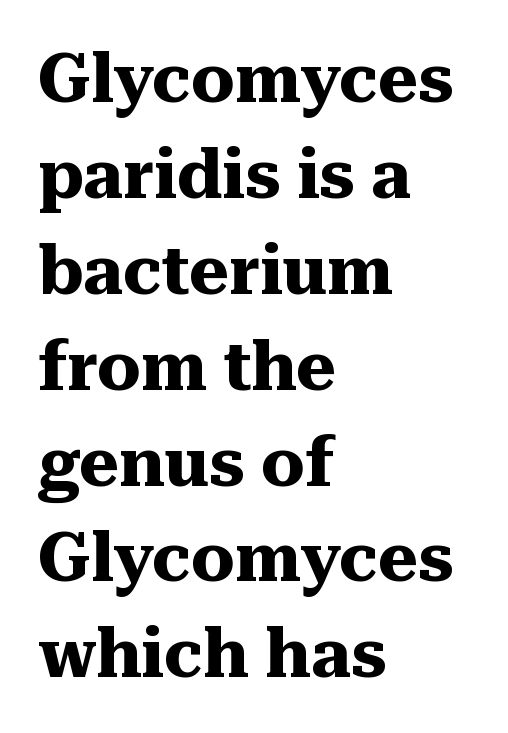
{"serif": "yes", "italic": "no", "bold": "yes", "weight": "heavy", "width": "normal", "stroke_contrast": "medium", "x_height": "medium", "monospaced": "no", "underline": "no", "align": "left", "line_spacing": "normal", "line_spacing_ratio": 1.41, "letter_spacing": "normal", "letter_spacing_em": 0.0, "glyph_px": 68}
